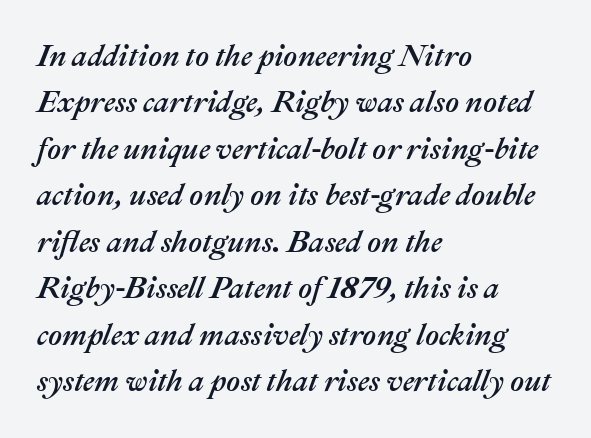
{"italic": "yes", "lean": "right", "slant_degrees": 22, "width": "normal", "stroke_contrast": "medium", "x_height": "medium", "monospaced": "no", "underline": "no", "align": "left", "line_spacing": "normal", "line_spacing_ratio": 1.55, "letter_spacing": "normal", "letter_spacing_em": 0.0, "glyph_px": 30}
